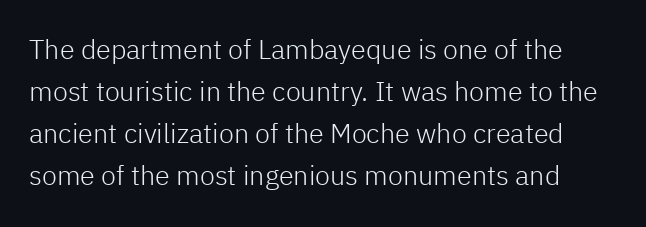
The image shows 27 px text type, upright; set normal line spacing (1.56x), normal letter spacing, not underlined.
